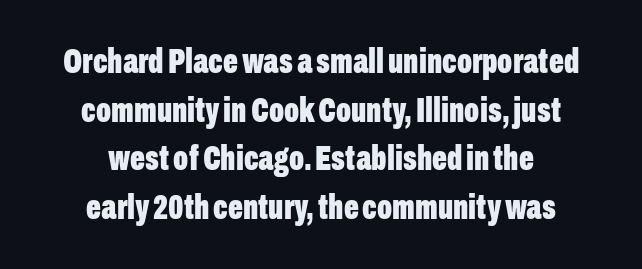
The image shows 35 px bold, condensed sans-serif type, upright; set centered, normal line spacing (1.39x), normal letter spacing, not underlined; low stroke contrast and a medium x-height.
